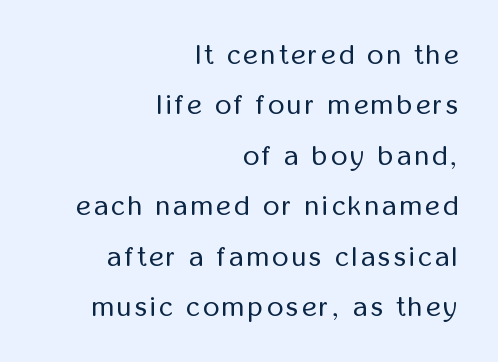
The image shows 28 px regular-weight, condensed sans-serif type, upright; set right-aligned, line spacing 1.8x, not underlined; low stroke contrast and a medium x-height.
